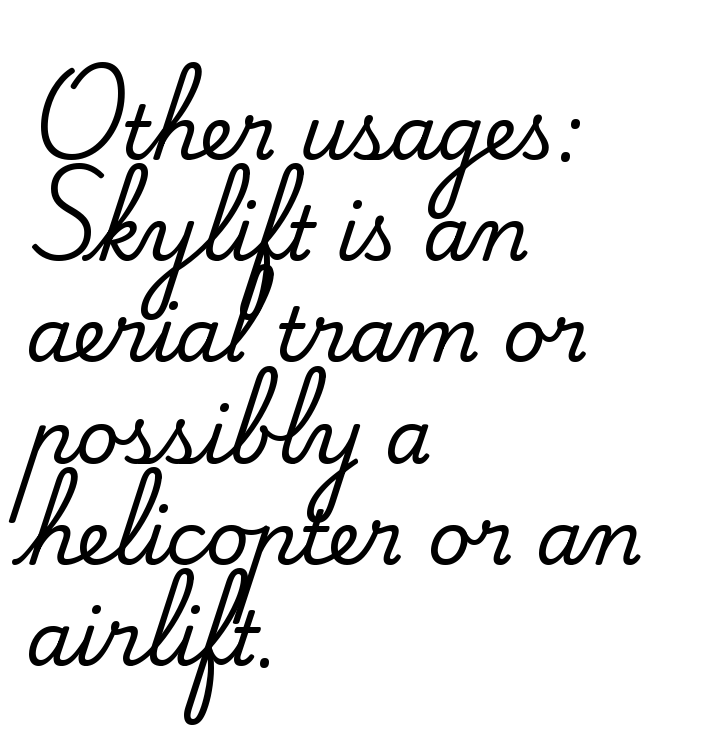
{"serif": "yes", "width": "normal", "stroke_contrast": "medium", "x_height": "small", "monospaced": "no", "underline": "no", "align": "left", "line_spacing": "normal", "line_spacing_ratio": 1.35, "letter_spacing": "normal", "letter_spacing_em": 0.0, "glyph_px": 75}
